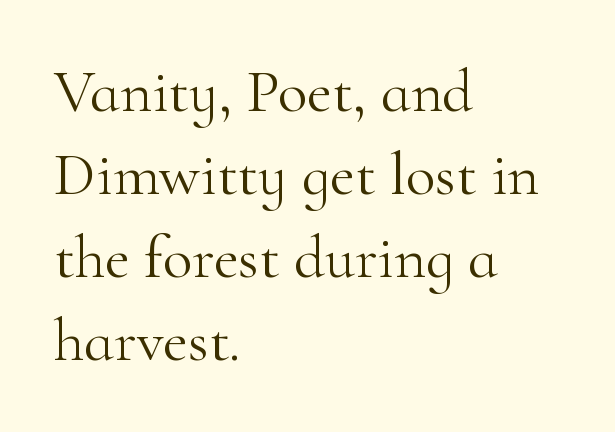
Q: Is the text bold? A: No.
Q: Is the text italic (slanted)? A: No, it is upright.
Q: Is the typeface a serif or a sans-serif typeface? A: Serif.
Q: Is the text underlined? A: No.
Q: How is the paragraph aligned? A: Left-aligned.
Q: Is the spacing between letters normal or unusually wide? A: Normal.
Q: Is the spacing between lines tight, normal or loose? A: Normal.
Q: Width (condensed, normal, or wide)? A: Normal.
Q: Stroke contrast? A: High.
Q: x-height? A: Small.
Q: Monospaced? A: No.
